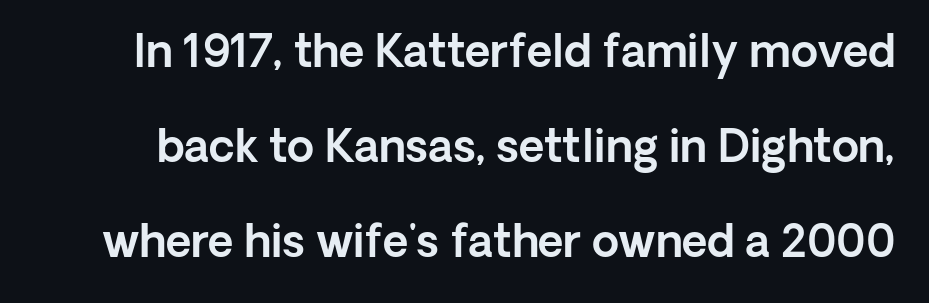
The image shows 44 px sans-serif type, upright; set loose line spacing (2.16x), normal letter spacing, not underlined; a medium x-height.
